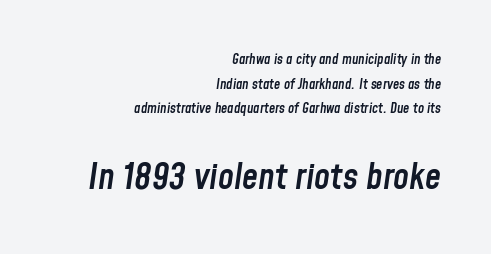
Is the type bold? Partly — it's a semibold, heavier than regular but not fully bold. Is the block centered? No — it sits flush against the right margin. Each row of text sits above clean, open space. The face used here appears at its bigger size in the lower chunk. You could call the tracking neutral — neither tight nor loose.
